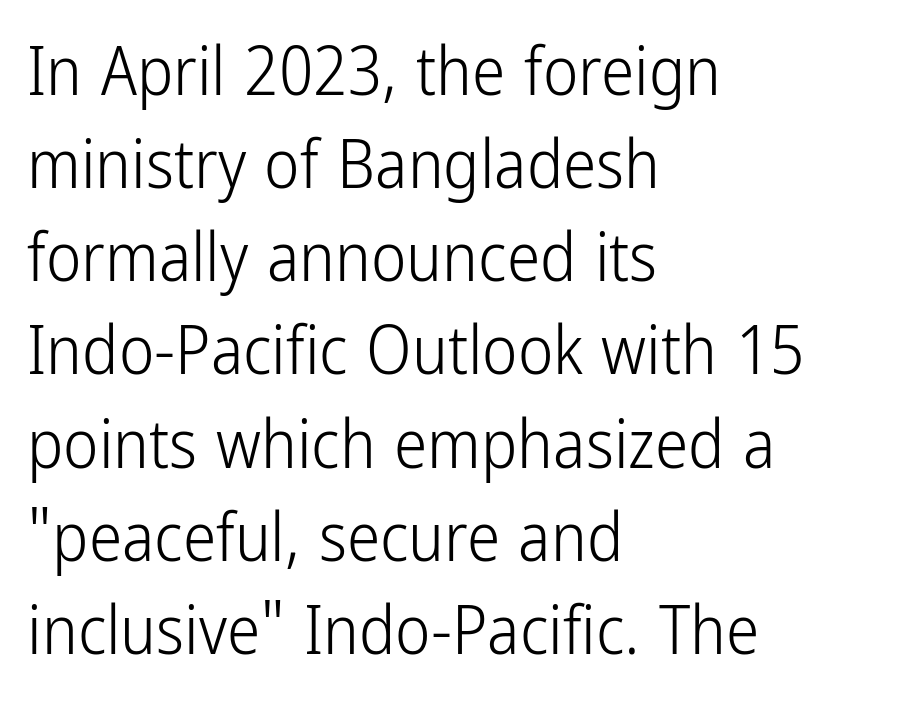
{"serif": "no", "italic": "no", "bold": "no", "weight": "light", "width": "condensed", "stroke_contrast": "low", "x_height": "medium", "monospaced": "no", "underline": "no", "align": "left", "line_spacing": "normal", "line_spacing_ratio": 1.39, "letter_spacing": "normal", "letter_spacing_em": 0.0, "glyph_px": 67}
